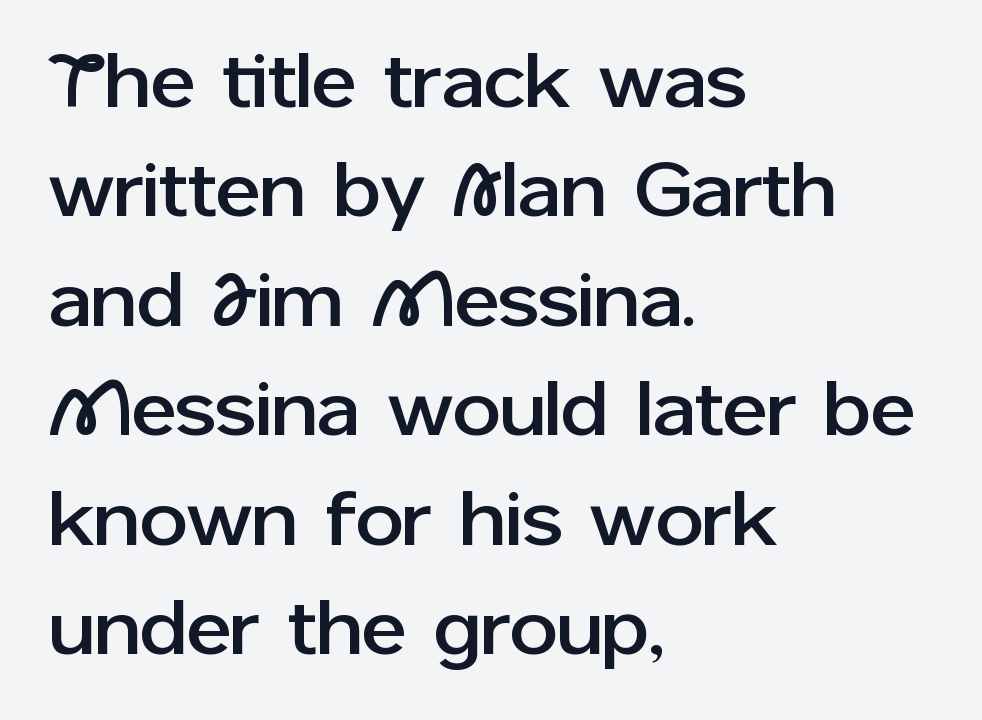
{"serif": "no", "italic": "no", "width": "normal", "stroke_contrast": "low", "x_height": "medium", "monospaced": "no", "underline": "no", "align": "left", "line_spacing": "normal", "line_spacing_ratio": 1.44, "letter_spacing": "normal", "letter_spacing_em": 0.0, "glyph_px": 76}
